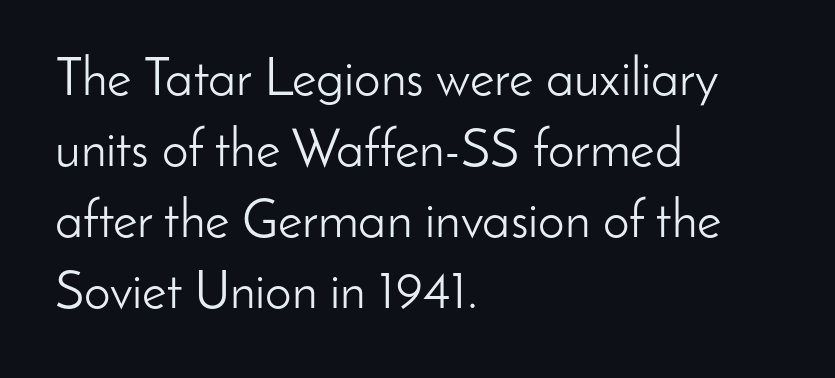
{"serif": "no", "italic": "no", "bold": "no", "weight": "light", "width": "normal", "stroke_contrast": "low", "x_height": "small", "monospaced": "no", "underline": "no", "align": "left", "line_spacing": "normal", "line_spacing_ratio": 1.34, "letter_spacing": "normal", "letter_spacing_em": 0.0, "glyph_px": 53}
